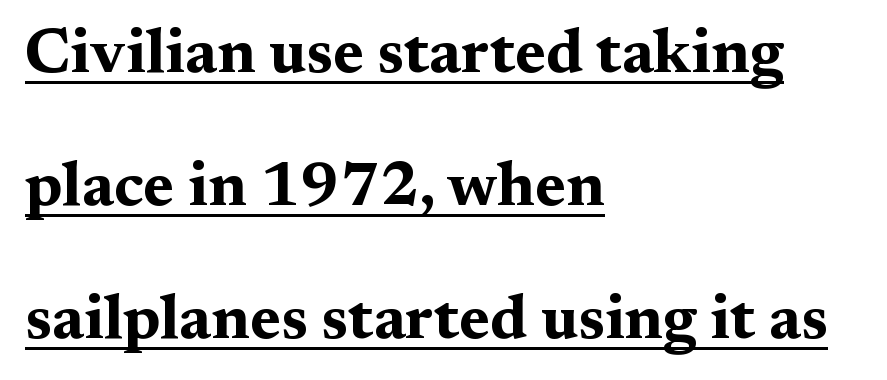
{"serif": "yes", "italic": "no", "bold": "yes", "weight": "bold", "width": "wide", "stroke_contrast": "medium", "x_height": "medium", "monospaced": "no", "underline": "yes", "align": "left", "line_spacing": "loose", "line_spacing_ratio": 2.11, "letter_spacing": "normal", "letter_spacing_em": 0.0, "glyph_px": 63}
